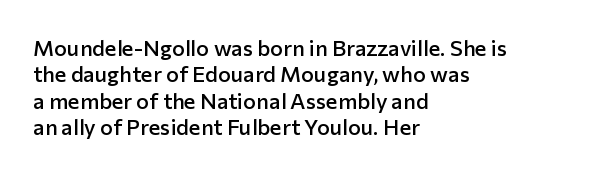
Q: Is the text bold? A: Semi-bold.
Q: Is the text italic (slanted)? A: No, it is upright.
Q: Is the text underlined? A: No.
Q: How is the paragraph aligned? A: Left-aligned.
Q: Is the spacing between letters normal or unusually wide? A: Normal.
